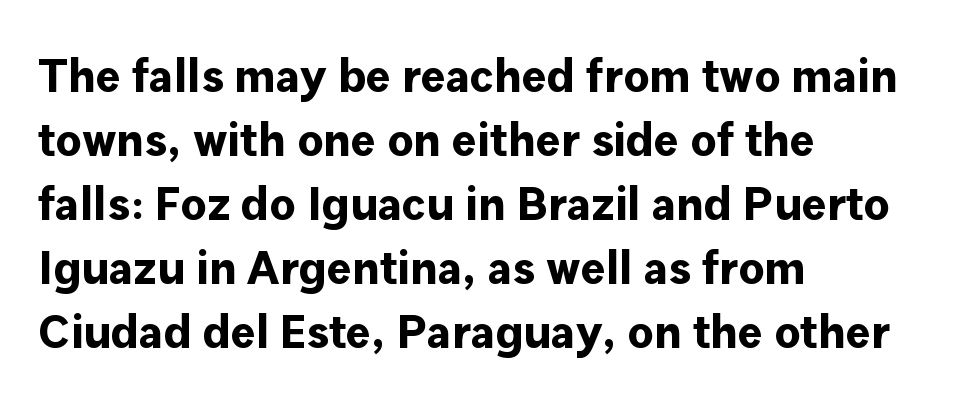
This sample keeps an unexceptional amount of space between lines. This is heavy type, rendered in bold. In terms of letterform style, serifs are entirely absent. The face used here is rendered with its standard letterfit.
